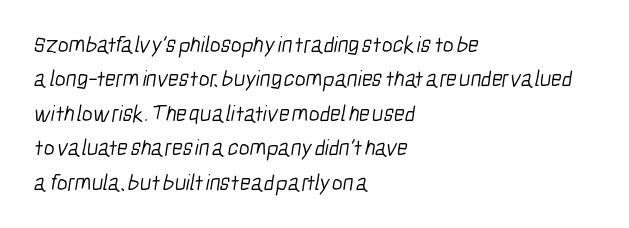
Q: Is the text bold? A: No.
Q: Is the text underlined? A: No.
Q: How is the paragraph aligned? A: Left-aligned.
Q: Is the spacing between letters normal or unusually wide? A: Normal.
Q: Is the spacing between lines tight, normal or loose? A: Normal.
